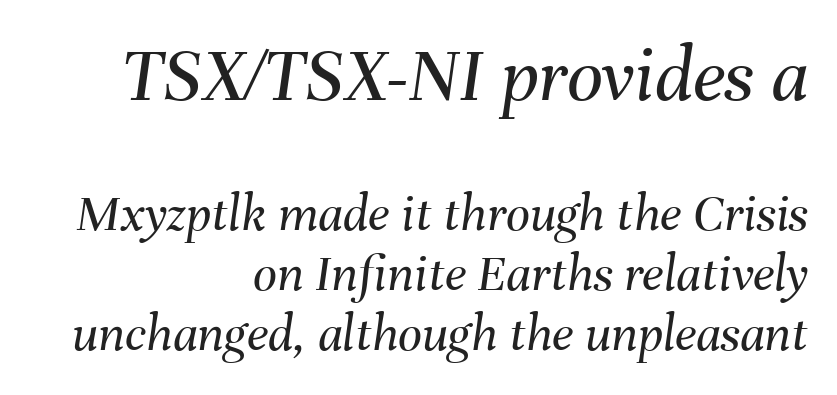
The typography opts for an oblique posture over an upright one. Letters rest on an invisible, unmarked baseline. This sample has the flowing, uneven cadence of proportional lettering. Heft: none added — not bold. The composition opens big and finishes small.
